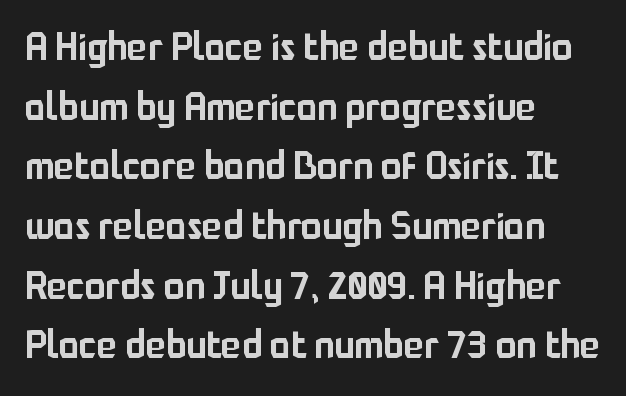
{"serif": "no", "italic": "no", "width": "normal", "stroke_contrast": "low", "x_height": "medium", "monospaced": "no", "underline": "no", "align": "left", "line_spacing": "normal", "line_spacing_ratio": 1.57, "letter_spacing": "normal", "letter_spacing_em": 0.0, "glyph_px": 38}
